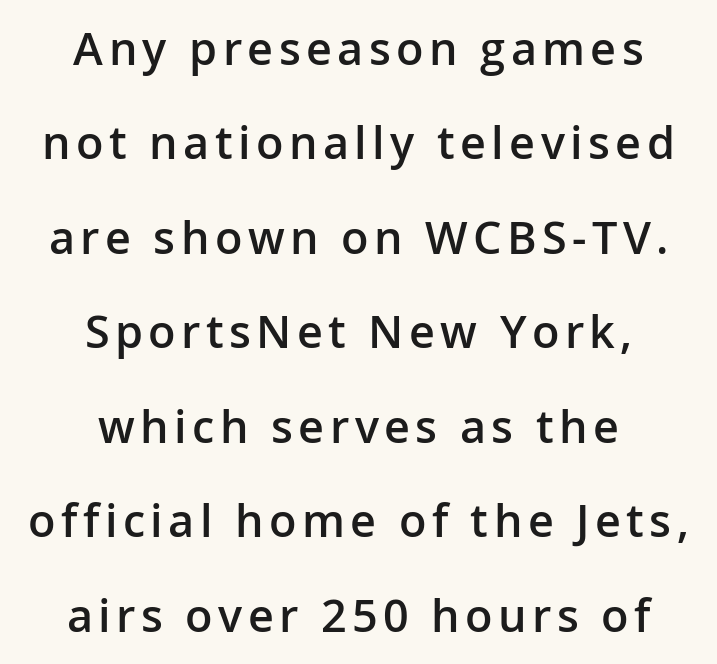
The space beneath each line is pristine and unruled. A somewhat darkened texture: the type is semibold rather than bold. Tall strokes in this sample are plumb rather than angled. Whoever set this chose breathing room over compactness in the vertical rhythm.
